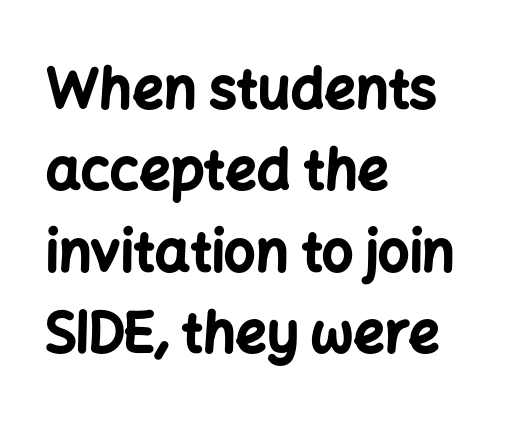
{"serif": "no", "italic": "no", "bold": "yes", "weight": "bold", "width": "normal", "stroke_contrast": "low", "x_height": "medium", "monospaced": "no", "underline": "no", "align": "left", "line_spacing": "normal", "line_spacing_ratio": 1.48, "letter_spacing": "normal", "letter_spacing_em": 0.0, "glyph_px": 55}
